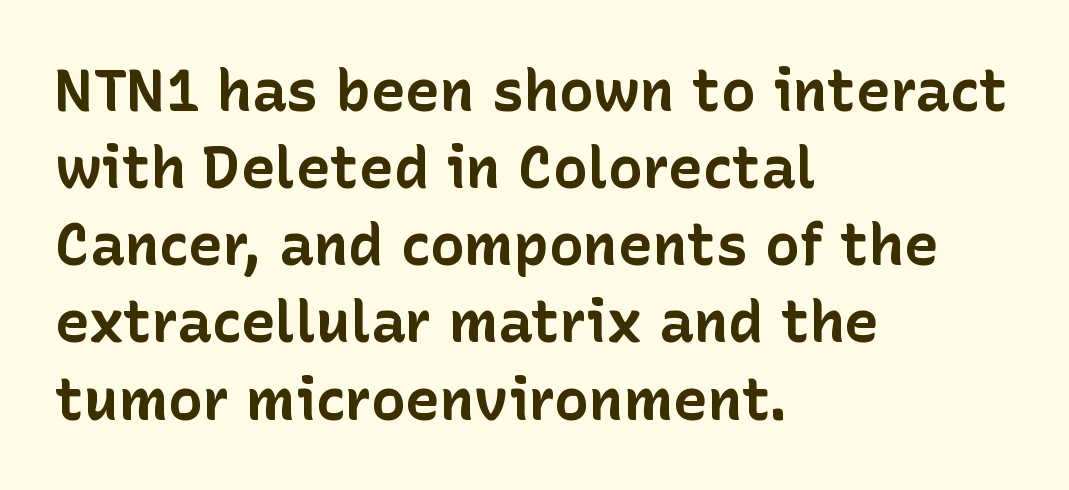
The image shows 58 px bold sans-serif type, upright; set left-aligned, normal line spacing (1.33x), normal letter spacing, not underlined; low stroke contrast and a medium x-height.
